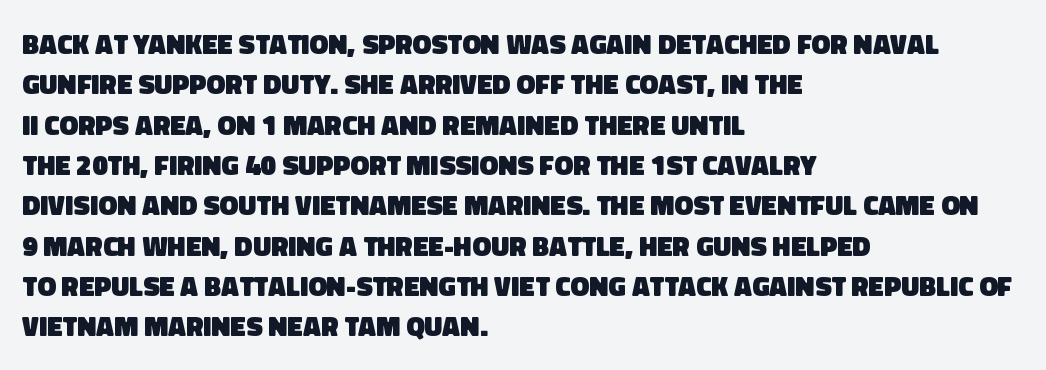
Q: Is the text bold? A: Yes.
Q: Is the typeface a serif or a sans-serif typeface? A: Sans-serif.
Q: Is the text underlined? A: No.
Q: How is the paragraph aligned? A: Left-aligned.
Q: Is the spacing between letters normal or unusually wide? A: Normal.
Q: Is the spacing between lines tight, normal or loose? A: Normal.
Q: Width (condensed, normal, or wide)? A: Normal.
Q: Stroke contrast? A: Low.
Q: x-height? A: Large.
Q: Monospaced? A: No.
